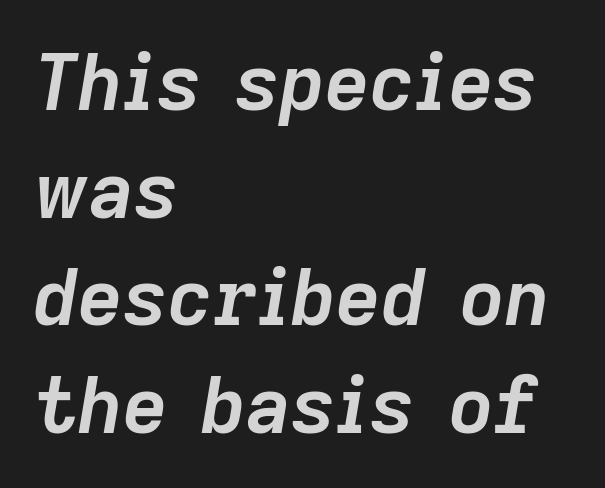
How are the letters spaced? Ordinarily, with no added tracking. Normally led — the rows are evenly, conventionally spaced. The specimen reads as italic at a glance. This sample has the flowing, uneven cadence of proportional lettering.
